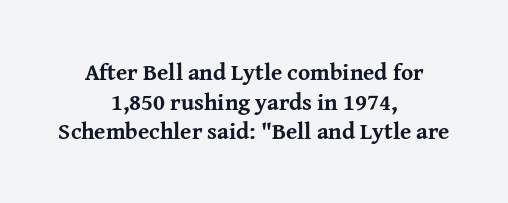
{"italic": "no", "bold": "yes", "underline": "no", "align": "center", "line_spacing": "normal", "line_spacing_ratio": 1.29, "letter_spacing": "normal", "letter_spacing_em": 0.0, "glyph_px": 23}
